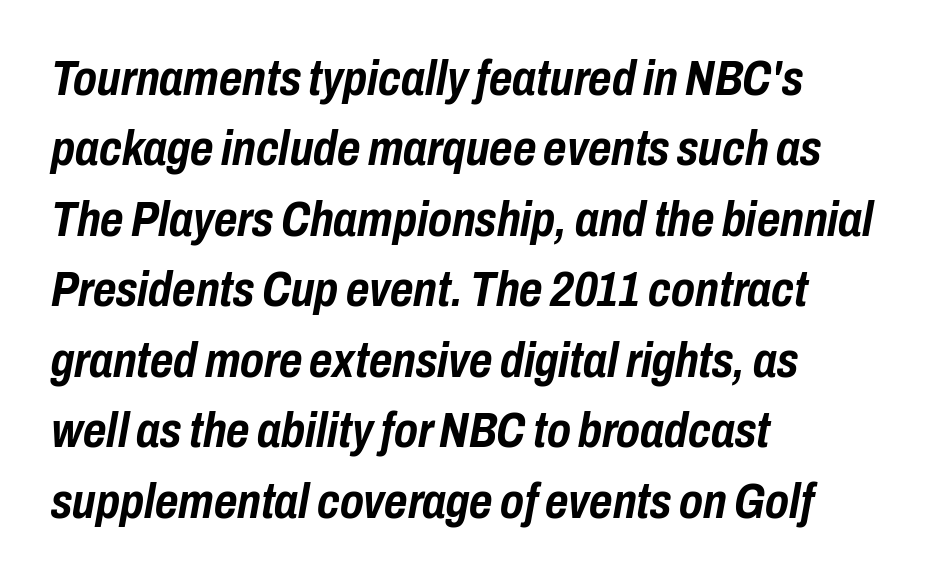
The image shows 50 px semibold, condensed type, italic (leaning right); set left-aligned, normal line spacing (1.41x), normal letter spacing, not underlined; low stroke contrast and a medium x-height.
